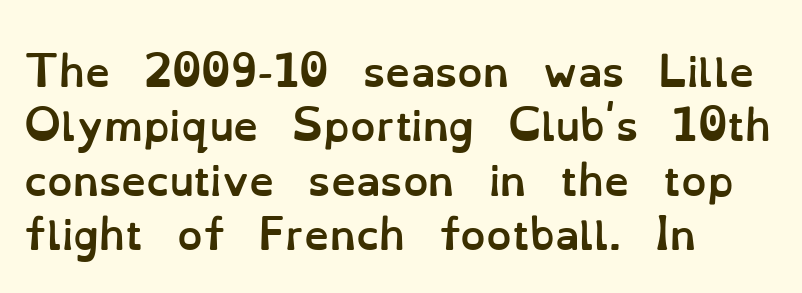
Q: Is the text bold? A: Yes.
Q: Is the text italic (slanted)? A: No, it is upright.
Q: Is the text underlined? A: No.
Q: How is the paragraph aligned? A: Left-aligned.
Q: Is the spacing between letters normal or unusually wide? A: Normal.
Q: Is the spacing between lines tight, normal or loose? A: Normal.
Q: Width (condensed, normal, or wide)? A: Normal.
Q: Stroke contrast? A: Low.
Q: x-height? A: Small.
Q: Monospaced? A: No.
